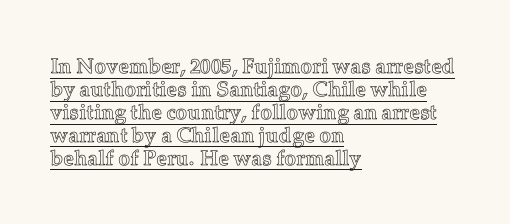
Q: Is the text italic (slanted)? A: No, it is upright.
Q: Is the text underlined? A: Yes.
Q: How is the paragraph aligned? A: Left-aligned.
Q: Is the spacing between letters normal or unusually wide? A: Normal.
Q: Is the spacing between lines tight, normal or loose? A: Tight.
